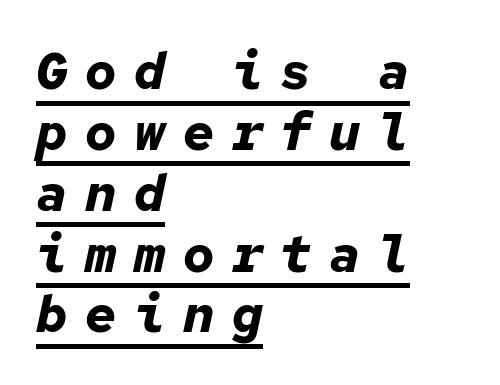
A typesetter would call this monospace, since all characters share one set width. If you drew a ruler down the left edge, every line would touch it. A typesetter would mark this as italic. Decoration check: the copy is underlined. As a designer I'd log this as weight 700, bold.
